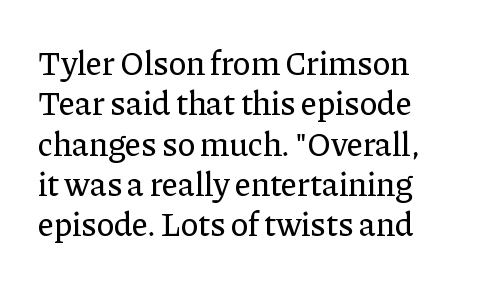
The image shows 33 px serif type, upright; set line spacing 1.22x, normal letter spacing, not underlined; low stroke contrast and a medium x-height.
